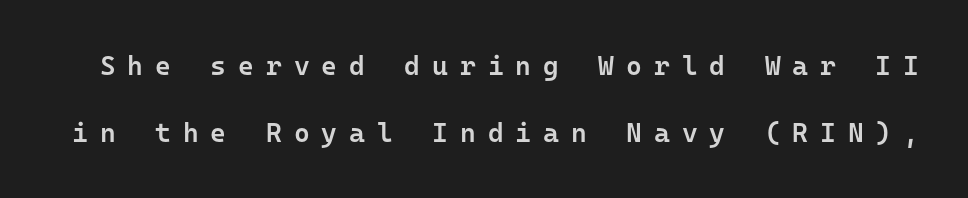
Q: Is the text bold? A: Semi-bold.
Q: Is the text italic (slanted)? A: No, it is upright.
Q: Is the text underlined? A: No.
Q: Is the spacing between letters normal or unusually wide? A: Unusually wide.
Q: Is the spacing between lines tight, normal or loose? A: Loose.
